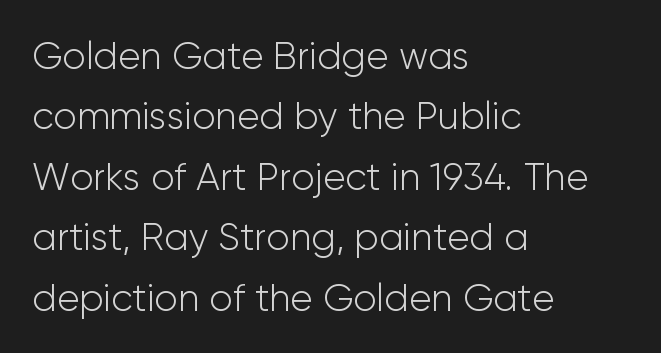
The image shows 38 px light sans-serif type, upright; set left-aligned, normal line spacing (1.59x), normal letter spacing, not underlined; low stroke contrast and a medium x-height.
